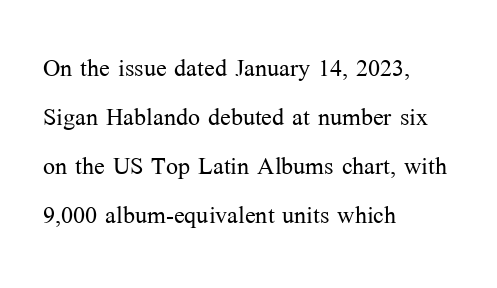
Is this a fixed-width face? No — the glyphs have proportional, varying widths. The typesetting does not lean heavy: it is not bold. Upright lettering throughout. Look at the tracking — it's just the regular setting, nothing added. To sum up the face: it has serifs.
